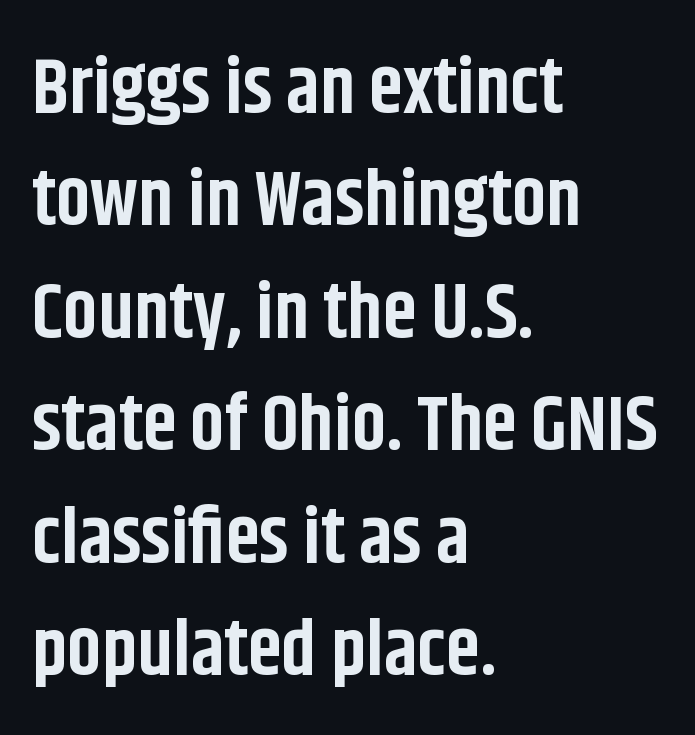
Q: Is the text bold? A: Yes.
Q: Is the text italic (slanted)? A: No, it is upright.
Q: Is the typeface a serif or a sans-serif typeface? A: Sans-serif.
Q: Is the text underlined? A: No.
Q: How is the paragraph aligned? A: Left-aligned.
Q: Is the spacing between letters normal or unusually wide? A: Normal.
Q: Is the spacing between lines tight, normal or loose? A: Normal.
Q: Width (condensed, normal, or wide)? A: Condensed.
Q: Stroke contrast? A: Low.
Q: x-height? A: Large.
Q: Monospaced? A: No.
